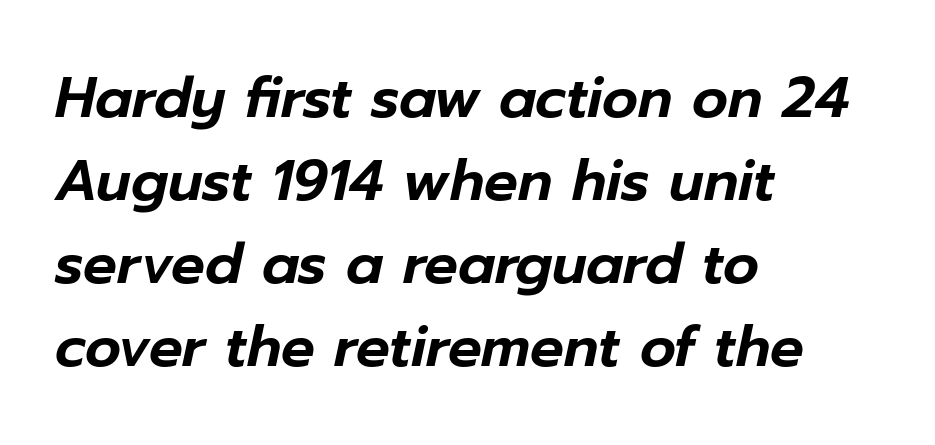
{"italic": "yes", "lean": "right", "slant_degrees": 12, "width": "normal", "stroke_contrast": "low", "x_height": "medium", "monospaced": "no", "underline": "no", "align": "left", "line_spacing": "normal", "line_spacing_ratio": 1.48, "letter_spacing": "normal", "letter_spacing_em": 0.0, "glyph_px": 56}
